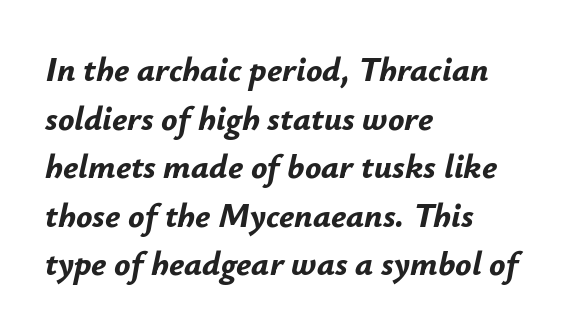
The rendering uses natural spacing where letterforms have individual widths. This is oblique type, the kind used for emphasis or titles. The characters look thick and weighty, a clear bold. Horizontal alignment here is leftward, the default for most running prose. Letter spacing: default.
